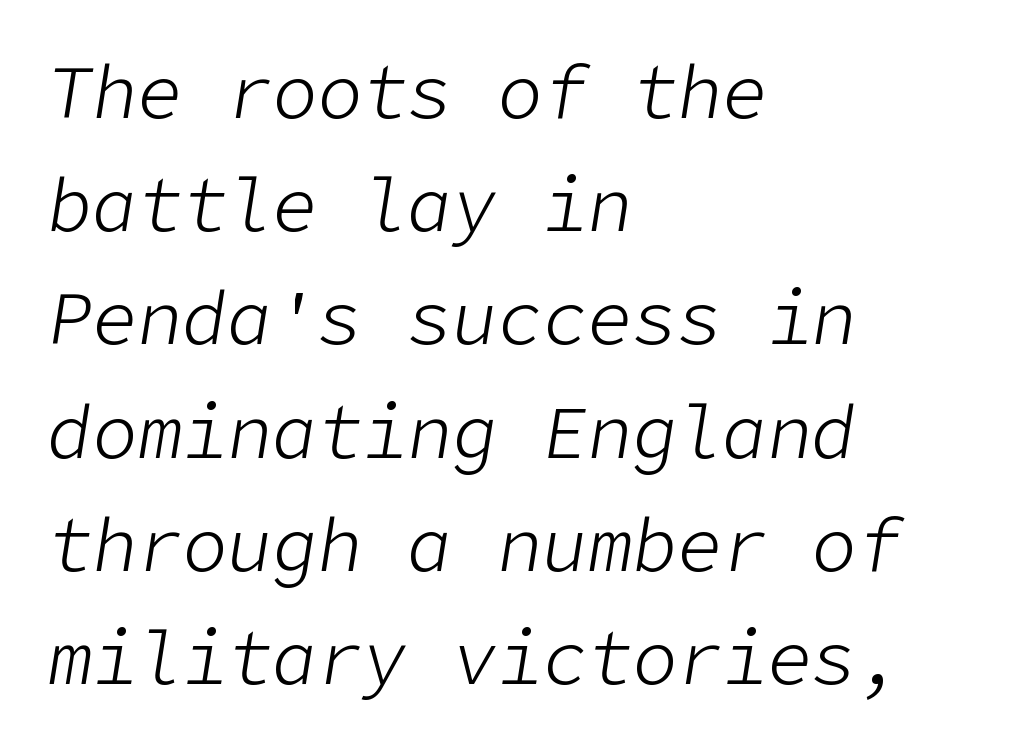
Q: Is the text bold? A: No.
Q: Is the text italic (slanted)? A: Yes, it leans right by about 9 degrees.
Q: Is the text underlined? A: No.
Q: How is the paragraph aligned? A: Left-aligned.
Q: Is the spacing between letters normal or unusually wide? A: Normal.
Q: Is the spacing between lines tight, normal or loose? A: Normal.
Q: Width (condensed, normal, or wide)? A: Normal.
Q: Stroke contrast? A: Low.
Q: x-height? A: Medium.
